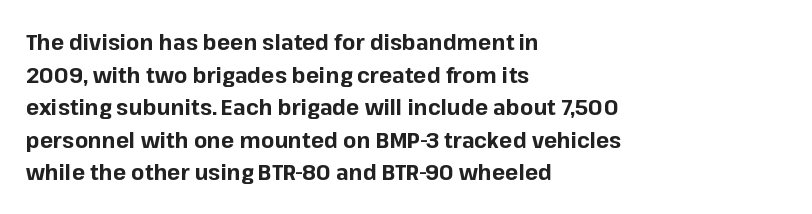
The image shows 22 px bold type, upright; set left-aligned, normal line spacing (1.48x), normal letter spacing, not underlined.
